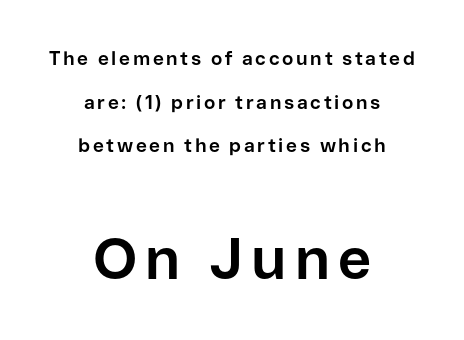
{"serif": "no", "italic": "no", "bold": "yes", "weight": "bold", "width": "normal", "stroke_contrast": "low", "x_height": "medium", "monospaced": "no", "underline": "no", "align": "center", "line_spacing": "loose", "line_spacing_ratio": 2.3, "larger_block": "second", "size_ratio": 3.05, "glyph_px": 58}
